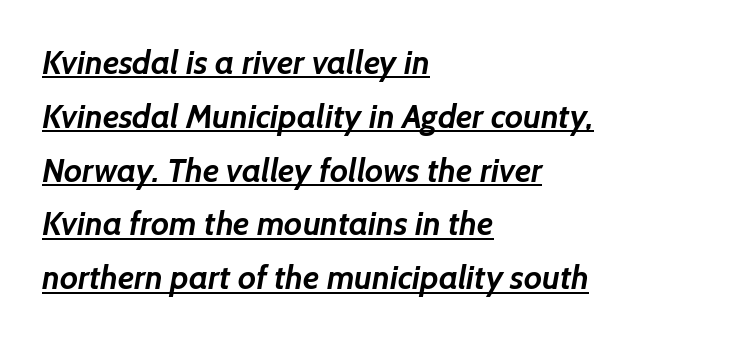
The image shows 33 px semibold sans-serif type; set left-aligned, normal line spacing (1.63x), normal letter spacing, underlined; low stroke contrast and a medium x-height.
